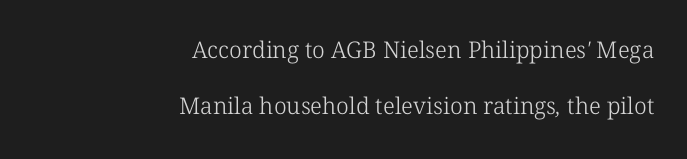
In CSS terms this would be text-align: right. You could call the tracking neutral — neither tight nor loose. Quick note: interline space is abundant. The baseline area is clear.
